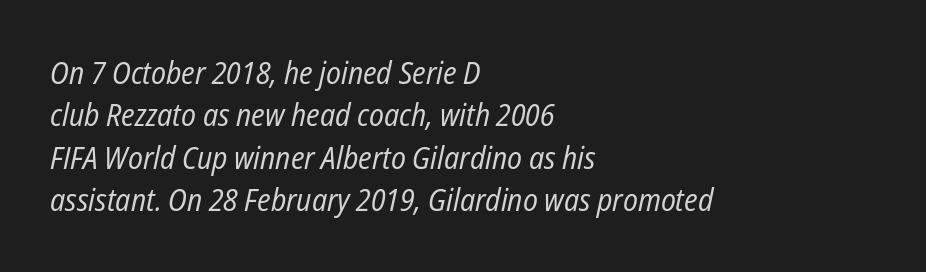
The image shows 31 px regular-weight, condensed type, italic (leaning right); set left-aligned, normal line spacing (1.37x), normal letter spacing, not underlined; low stroke contrast and a medium x-height.
